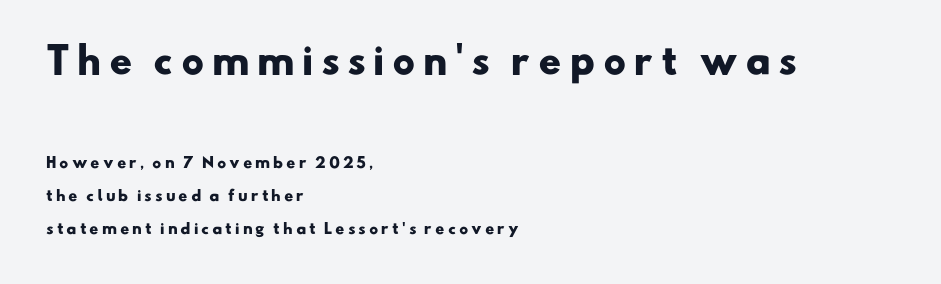
The image shows 35 px heavy, wide sans-serif type; set left-aligned, loose line spacing (2.35x), unusually wide letter spacing (+0.21 em), not underlined; the first (top) block is 2.5x larger; low stroke contrast and a small x-height.
